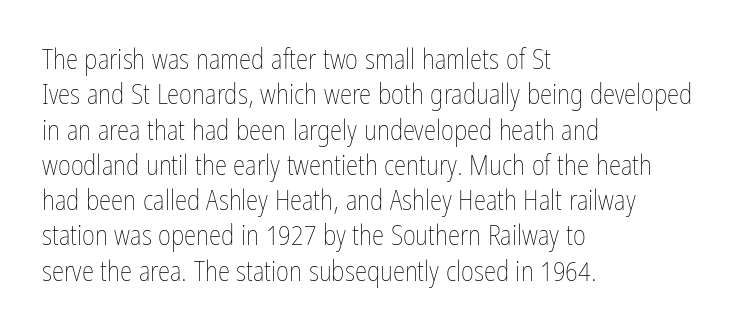
Does the lettering tilt? It doesn't — this is upright. The block of text has a typical density, with ordinary space between rows. Stems here are at most as thick as an everyday book face. The space directly below the letters is spotless. The tracking reads as untouched default to a designer's eye.
